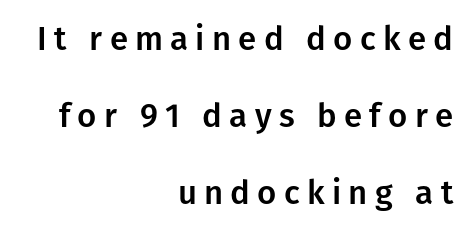
The image shows 33 px sans-serif type, upright; set right-aligned, loose line spacing (2.34x), unusually wide letter spacing (+0.22 em), not underlined; low stroke contrast and a medium x-height.
